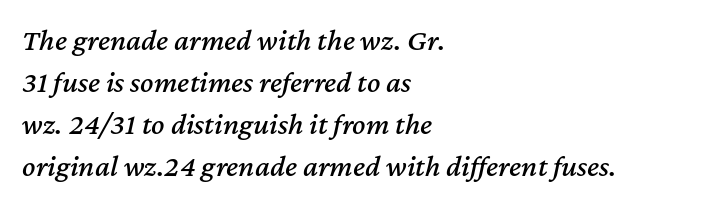
No word sits above an underline. Evenly set lines give the paragraph a standard silhouette. How are the letters spaced? Ordinarily, with no added tracking. Notice how the stems are inclined rather than vertical — that's the hallmark of italics.
